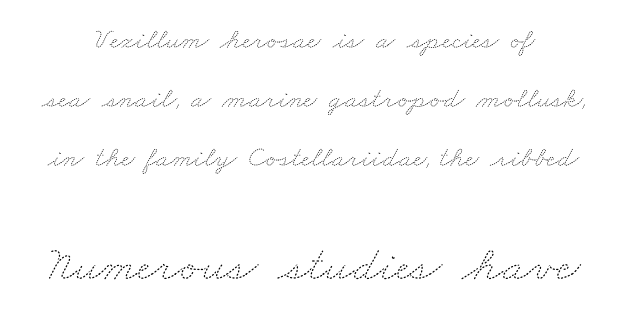
The image shows 50 px thin, wide type; set loose line spacing (2.04x), normal letter spacing, not underlined; the second (bottom) block is 1.72x larger; medium stroke contrast and a small x-height.
